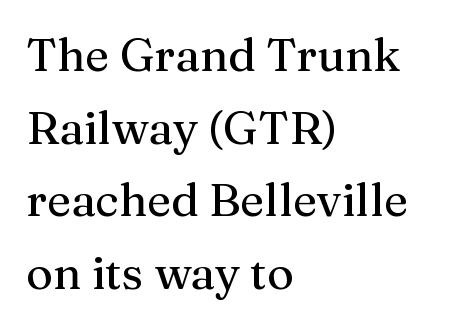
There is no visible air inserted between adjacent glyphs. Glance below the letters and you will spot only blank space. Where is the straight margin? On the left. If you drew a line through each stem, it would be perfectly vertical.
